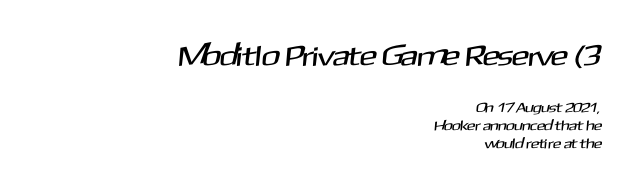
{"serif": "no", "width": "normal", "stroke_contrast": "medium", "x_height": "medium", "monospaced": "no", "underline": "no", "align": "right", "line_spacing": "normal", "line_spacing_ratio": 1.3, "letter_spacing": "normal", "letter_spacing_em": 0.0, "larger_block": "first", "size_ratio": 2.07, "glyph_px": 29}
